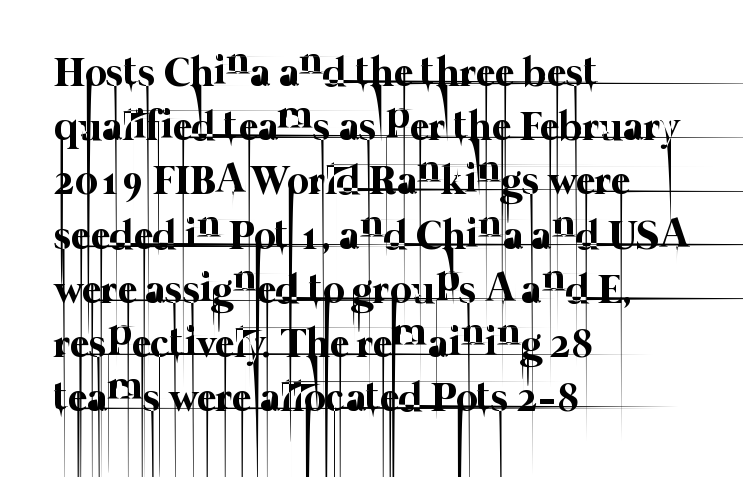
{"bold": "no", "weight": "thin", "width": "normal", "stroke_contrast": "low", "x_height": "medium", "monospaced": "no", "underline": "no", "align": "left", "line_spacing": "normal", "line_spacing_ratio": 1.29, "letter_spacing": "normal", "letter_spacing_em": 0.0, "glyph_px": 42}
